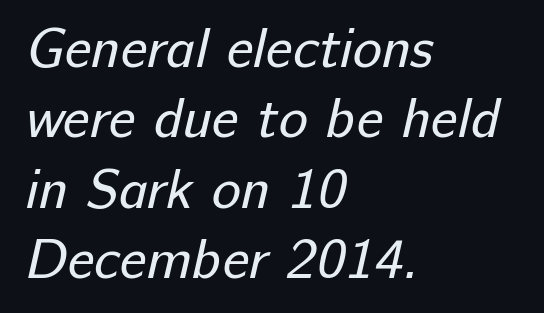
Q: Is the text bold? A: No.
Q: Is the typeface a serif or a sans-serif typeface? A: Sans-serif.
Q: Is the text underlined? A: No.
Q: How is the paragraph aligned? A: Left-aligned.
Q: Is the spacing between letters normal or unusually wide? A: Normal.
Q: Is the spacing between lines tight, normal or loose? A: Normal.
Q: Width (condensed, normal, or wide)? A: Normal.
Q: Stroke contrast? A: Low.
Q: x-height? A: Medium.
Q: Monospaced? A: No.
